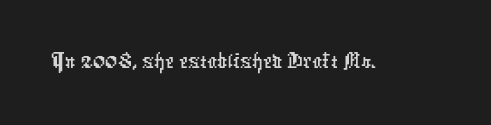
The image shows 49 px condensed sans-serif type; set normal letter spacing, not underlined; low stroke contrast and a medium x-height.
